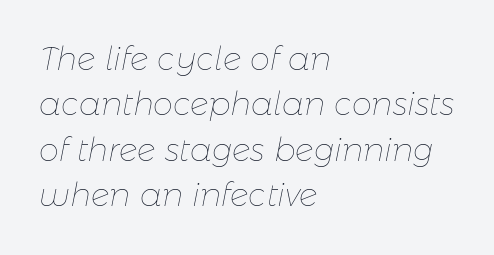
The face used here is proportionally spaced, like ordinary book or web type. The rendering applies a slant to the glyphs. The line-height multiplier appears to be the usual default. No heavy texture on the line: the type isn't bold.
